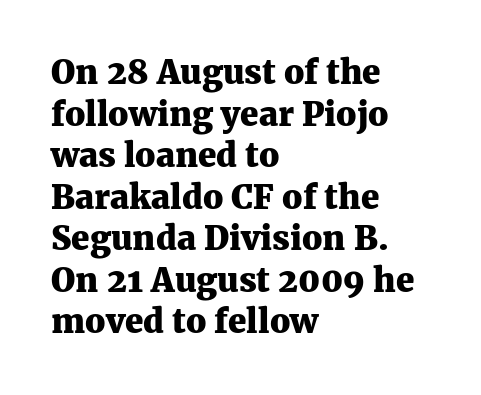
The image shows 33 px heavy serif type, upright; set left-aligned, normal line spacing (1.26x), normal letter spacing, not underlined; medium stroke contrast and a medium x-height.
